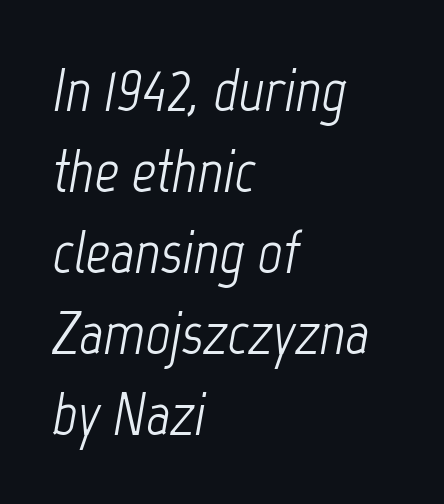
The image shows 60 px light, condensed type, italic (leaning right); set left-aligned, normal line spacing (1.35x), normal letter spacing, not underlined; low stroke contrast and a medium x-height.
